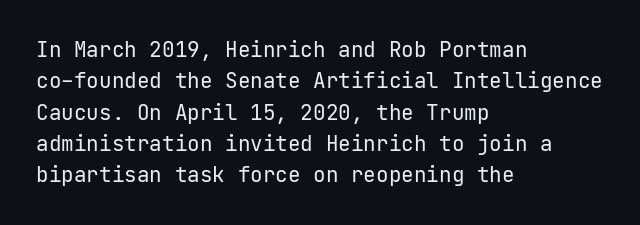
The image shows 21 px text type, upright; set left-aligned, normal line spacing (1.49x), normal letter spacing, not underlined.
